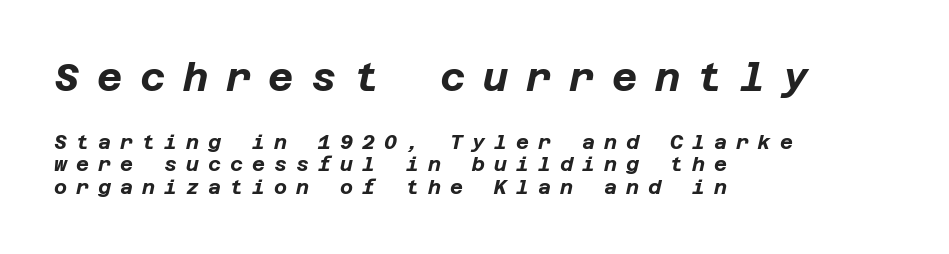
The image shows 39 px bold type, italic (leaning right); set left-aligned, tight line spacing (1.14x), unusually wide letter spacing (+0.45 em), not underlined; the first (top) block is 1.95x larger; low stroke contrast and a large x-height.
